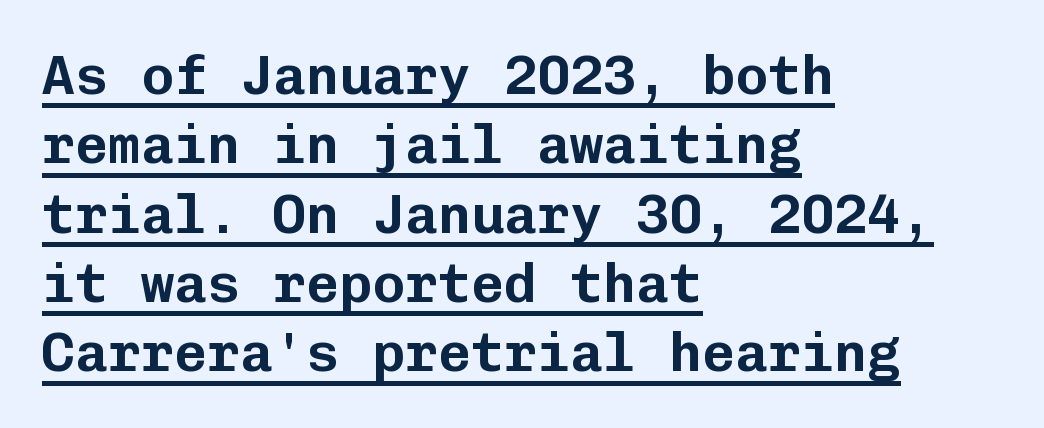
How are the letters spaced? Ordinarily, with no added tracking. This is sans-serif lettering, the kind often seen on screens and signage. Layout note: lines flush left. The leading is moderate, giving the passage an even texture. This is underlined copy, the kind a proofreader might mark for attention. The face used here is monospaced, like something from a code editor.
